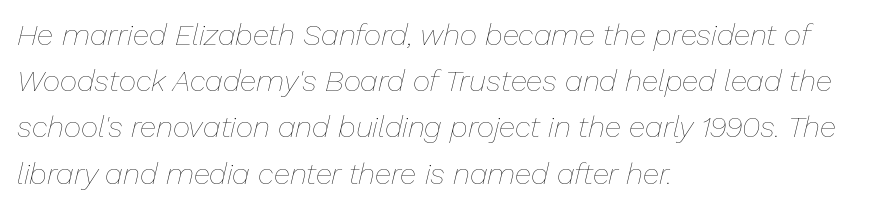
Q: Is the text bold? A: No.
Q: Is the text italic (slanted)? A: Yes, it leans right by about 13 degrees.
Q: Is the text underlined? A: No.
Q: How is the paragraph aligned? A: Left-aligned.
Q: Is the spacing between letters normal or unusually wide? A: Normal.
Q: Is the spacing between lines tight, normal or loose? A: Normal.
Q: Width (condensed, normal, or wide)? A: Normal.
Q: Stroke contrast? A: Low.
Q: x-height? A: Medium.
Q: Monospaced? A: No.
